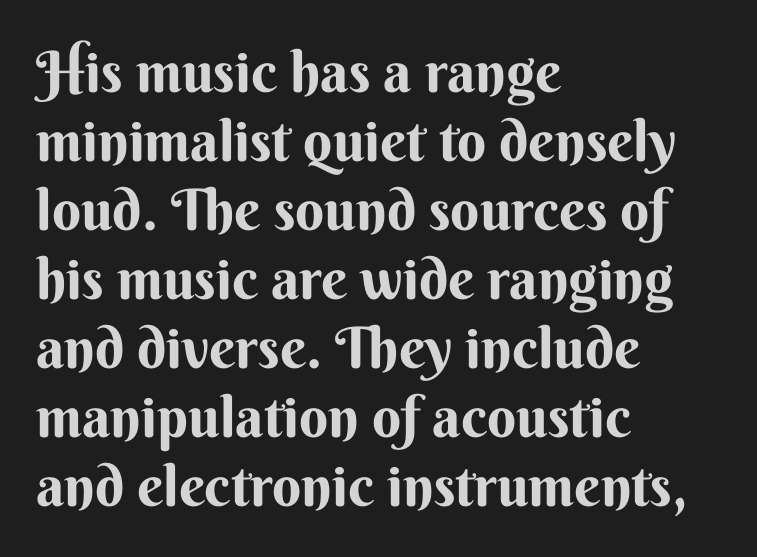
{"serif": "no", "italic": "no", "bold": "yes", "weight": "bold", "width": "normal", "stroke_contrast": "medium", "x_height": "small", "monospaced": "no", "underline": "no", "align": "left", "line_spacing_ratio": 1.21, "letter_spacing": "normal", "letter_spacing_em": 0.0, "glyph_px": 57}
